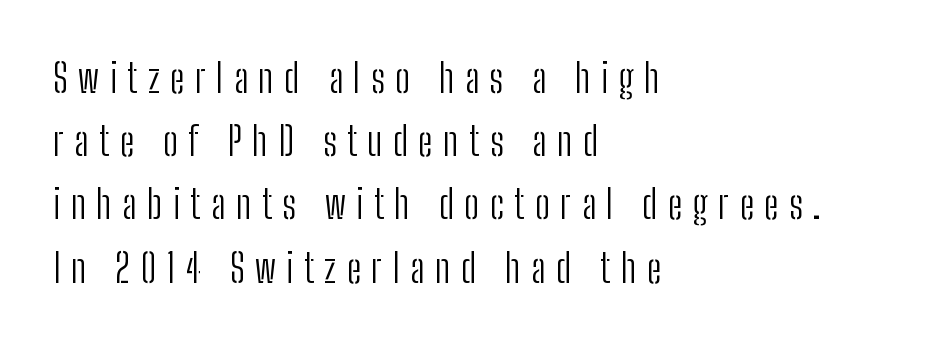
{"serif": "no", "italic": "no", "bold": "no", "weight": "light", "width": "condensed", "stroke_contrast": "low", "x_height": "medium", "monospaced": "no", "underline": "no", "align": "left", "line_spacing": "normal", "line_spacing_ratio": 1.58, "letter_spacing": "wide", "letter_spacing_em": 0.26, "glyph_px": 40}
